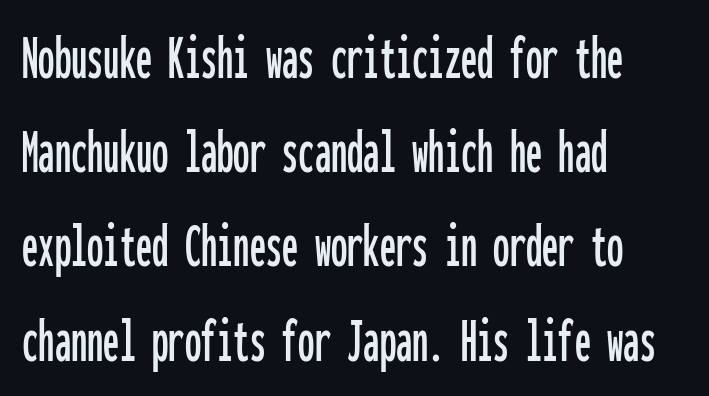
The image shows 65 px condensed sans-serif type, upright, monospaced; set left-aligned, normal line spacing (1.45x), normal letter spacing, not underlined; low stroke contrast and a medium x-height.
